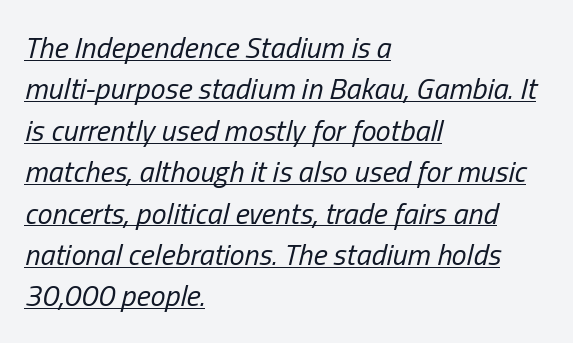
{"italic": "yes", "lean": "right", "slant_degrees": 13, "bold": "no", "weight": "regular", "width": "condensed", "stroke_contrast": "low", "x_height": "medium", "monospaced": "no", "underline": "yes", "align": "left", "line_spacing": "normal", "line_spacing_ratio": 1.38, "letter_spacing": "normal", "letter_spacing_em": 0.0, "glyph_px": 30}
